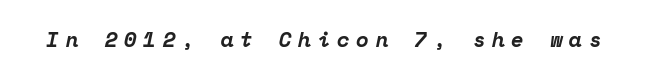
The image shows 21 px bold type, italic (leaning right); set unusually wide letter spacing (+0.31 em), not underlined.
